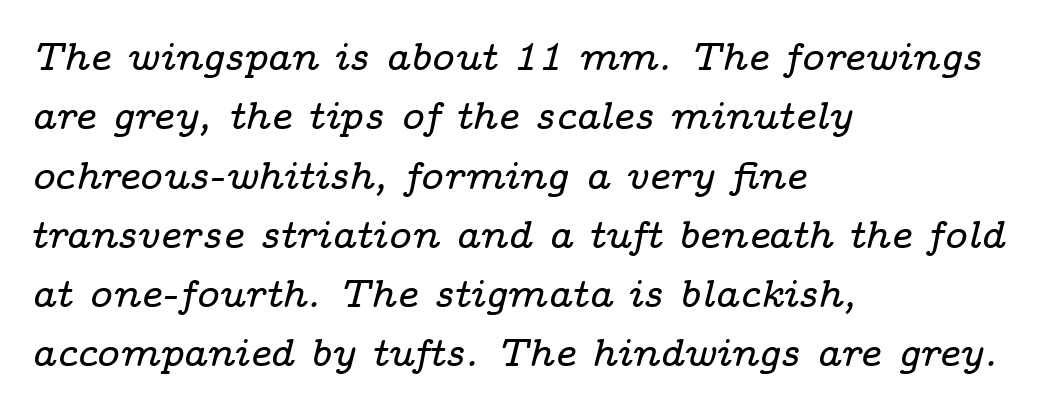
The image shows 39 px wide serif type, italic (leaning right); set left-aligned, normal line spacing (1.52x), normal letter spacing, not underlined; low stroke contrast and a medium x-height.
